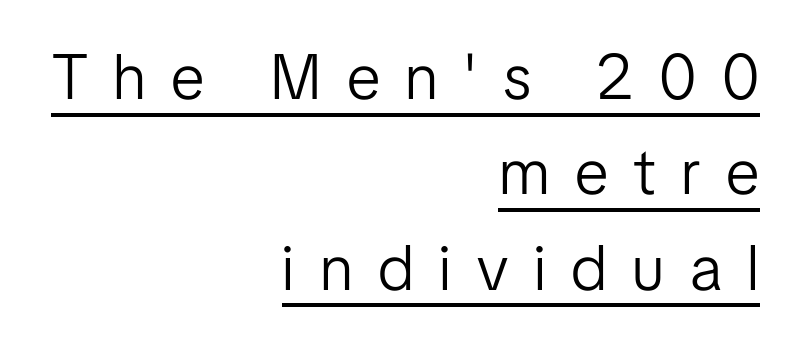
Q: Is the text bold? A: No.
Q: Is the text italic (slanted)? A: No, it is upright.
Q: Is the typeface a serif or a sans-serif typeface? A: Sans-serif.
Q: Is the text underlined? A: Yes.
Q: How is the paragraph aligned? A: Right-aligned.
Q: Is the spacing between letters normal or unusually wide? A: Unusually wide.
Q: Is the spacing between lines tight, normal or loose? A: Normal.
Q: Width (condensed, normal, or wide)? A: Condensed.
Q: Stroke contrast? A: Low.
Q: x-height? A: Medium.
Q: Monospaced? A: No.
